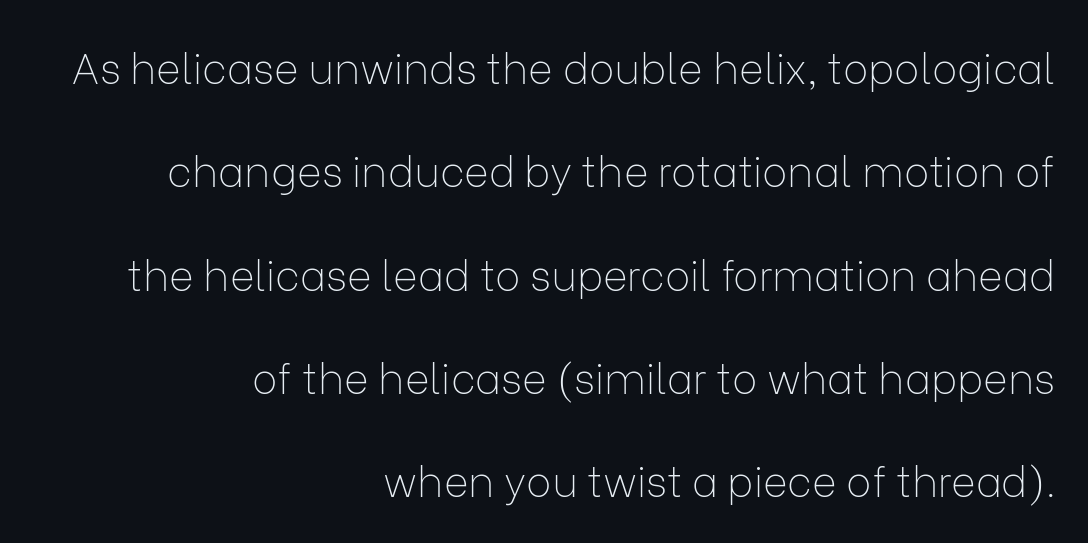
The image shows 42 px thin sans-serif type, upright; set right-aligned, loose line spacing (2.46x), normal letter spacing, not underlined; low stroke contrast and a medium x-height.
